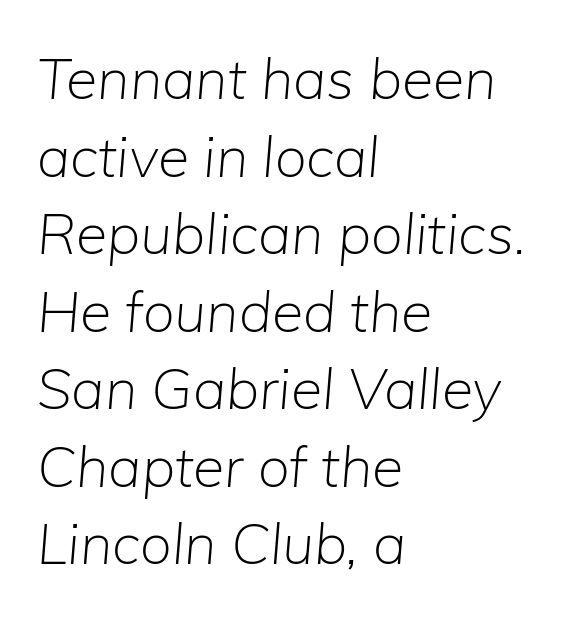
The image shows 57 px light type, italic (leaning right); set left-aligned, normal line spacing (1.36x), normal letter spacing, not underlined; low stroke contrast and a medium x-height.
